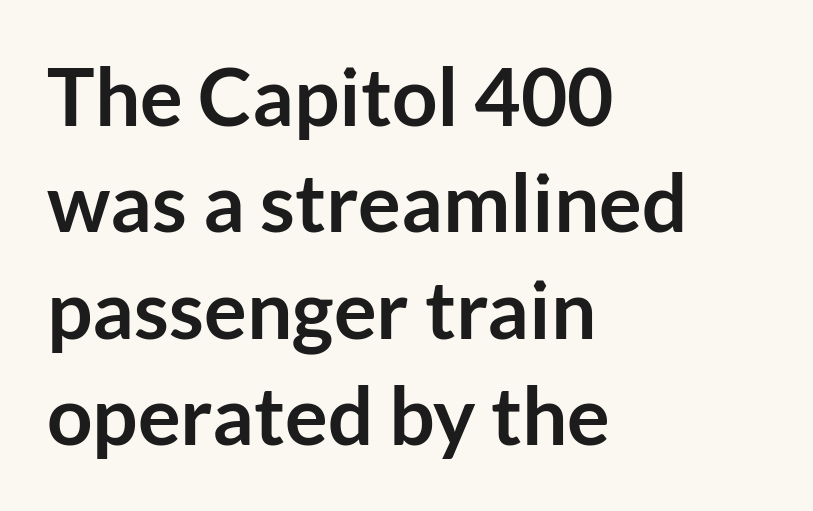
{"serif": "no", "italic": "no", "bold": "yes", "weight": "semibold", "width": "normal", "stroke_contrast": "low", "x_height": "medium", "monospaced": "no", "underline": "no", "align": "left", "line_spacing": "normal", "line_spacing_ratio": 1.33, "letter_spacing": "normal", "letter_spacing_em": 0.0, "glyph_px": 80}
